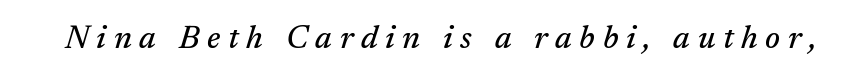
Substantial extra tracking has been applied to these lines. These lines were composed using italics. This is serif lettering, the kind often seen in printed books. Any mark beneath the type? The region is blank. These lines are rendered in a variable-pitch font.
